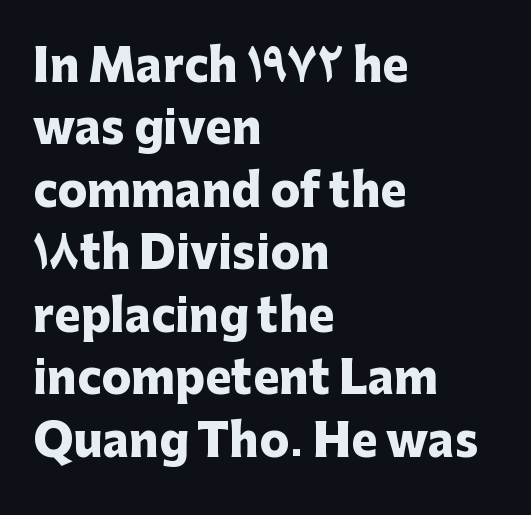
{"serif": "no", "italic": "no", "bold": "yes", "weight": "heavy", "width": "normal", "stroke_contrast": "low", "x_height": "medium", "monospaced": "no", "underline": "no", "align": "left", "line_spacing": "normal", "line_spacing_ratio": 1.42, "letter_spacing": "normal", "letter_spacing_em": 0.0, "glyph_px": 44}
